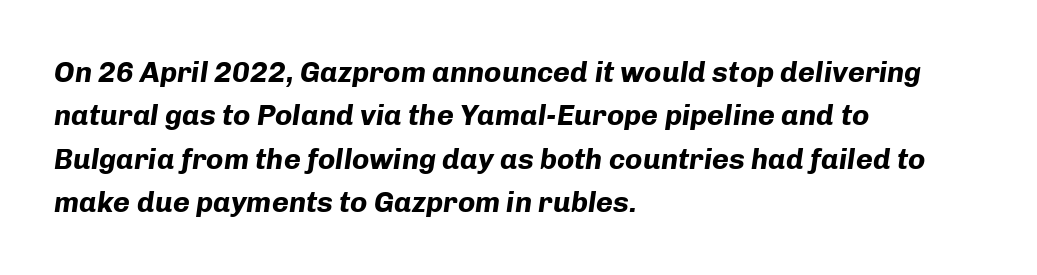
The image shows 29 px bold type, italic (leaning right); set left-aligned, normal line spacing (1.5x), normal letter spacing, not underlined; low stroke contrast and a medium x-height.
